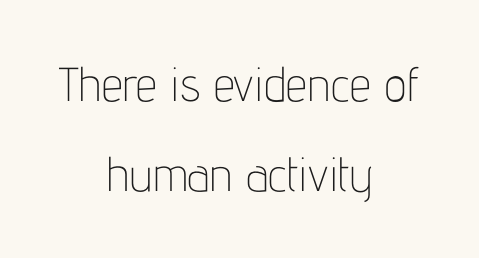
The image shows 48 px thin, condensed sans-serif type, upright; set centered, line spacing 1.88x, normal letter spacing, not underlined; low stroke contrast and a medium x-height.
